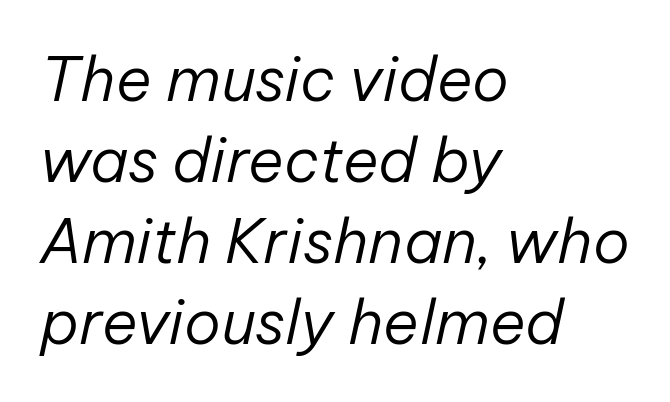
{"italic": "yes", "lean": "right", "slant_degrees": 12, "bold": "no", "weight": "regular", "width": "normal", "stroke_contrast": "low", "x_height": "medium", "monospaced": "no", "underline": "no", "align": "left", "line_spacing": "normal", "line_spacing_ratio": 1.33, "letter_spacing": "normal", "letter_spacing_em": 0.0, "glyph_px": 61}
